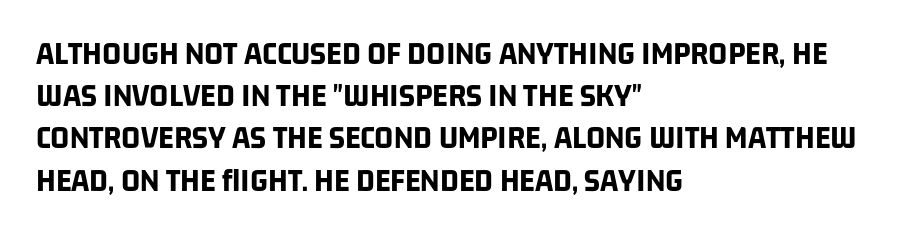
{"serif": "no", "bold": "yes", "weight": "bold", "width": "condensed", "stroke_contrast": "low", "x_height": "large", "monospaced": "no", "underline": "no", "align": "left", "line_spacing": "normal", "line_spacing_ratio": 1.28, "letter_spacing": "normal", "letter_spacing_em": 0.0, "glyph_px": 33}
